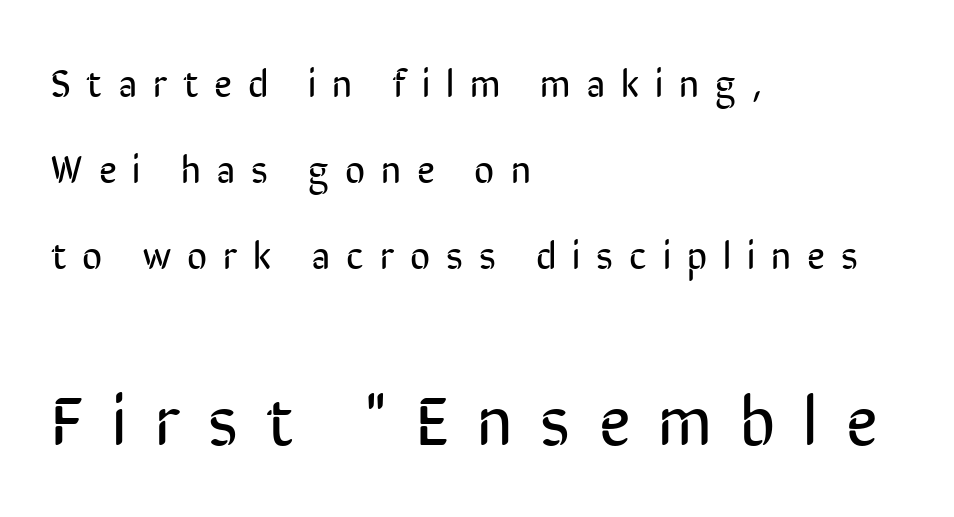
The image shows 69 px regular-weight, condensed sans-serif type, upright; set left-aligned, loose line spacing (2.2x), unusually wide letter spacing (+0.41 em), not underlined; the second (bottom) block is 1.77x larger; low stroke contrast and a medium x-height.
